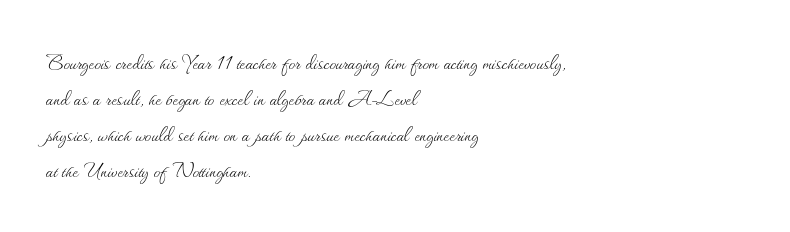
The image shows 26 px text type; set left-aligned, normal line spacing (1.39x), normal letter spacing, not underlined.
